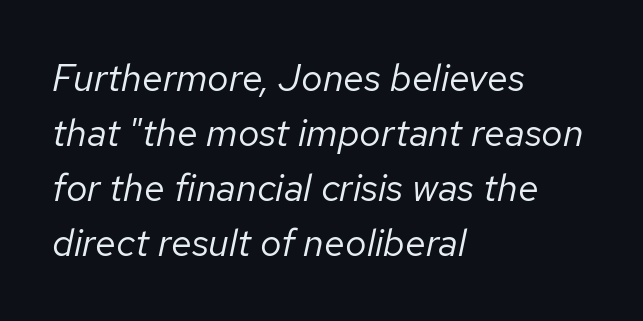
Q: Is the text bold? A: No.
Q: Is the text italic (slanted)? A: Yes, it leans right by about 12 degrees.
Q: Is the text underlined? A: No.
Q: How is the paragraph aligned? A: Left-aligned.
Q: Is the spacing between letters normal or unusually wide? A: Normal.
Q: Is the spacing between lines tight, normal or loose? A: Normal.
Q: Width (condensed, normal, or wide)? A: Normal.
Q: Stroke contrast? A: Low.
Q: x-height? A: Medium.
Q: Monospaced? A: No.
